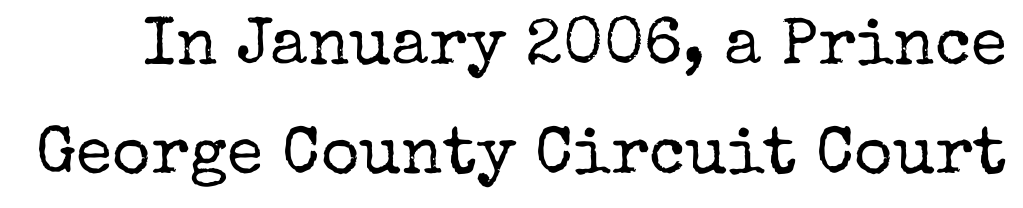
Q: Is the text bold? A: No.
Q: Is the text italic (slanted)? A: No, it is upright.
Q: Is the typeface a serif or a sans-serif typeface? A: Serif.
Q: Is the text underlined? A: No.
Q: Is the spacing between letters normal or unusually wide? A: Normal.
Q: Is the spacing between lines tight, normal or loose? A: Normal.
Q: Width (condensed, normal, or wide)? A: Normal.
Q: Stroke contrast? A: Low.
Q: x-height? A: Medium.
Q: Monospaced? A: No.
